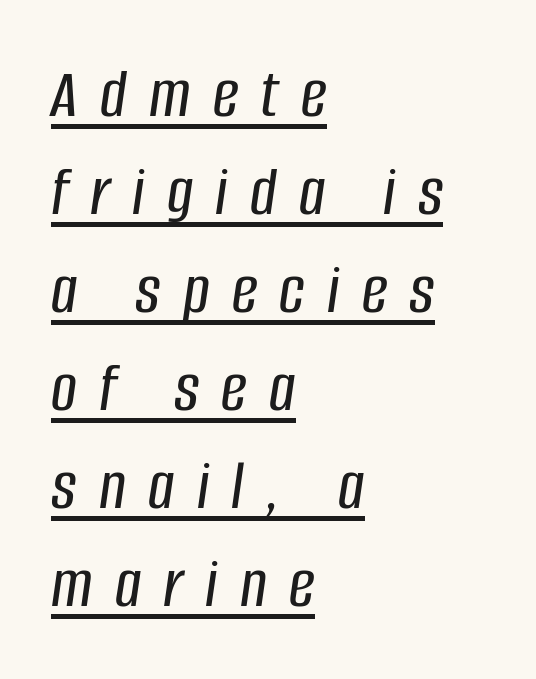
{"italic": "yes", "lean": "right", "slant_degrees": 8, "width": "condensed", "stroke_contrast": "low", "x_height": "large", "monospaced": "no", "underline": "yes", "align": "left", "line_spacing": "normal", "line_spacing_ratio": 1.36, "letter_spacing": "wide", "letter_spacing_em": 0.31, "glyph_px": 72}
